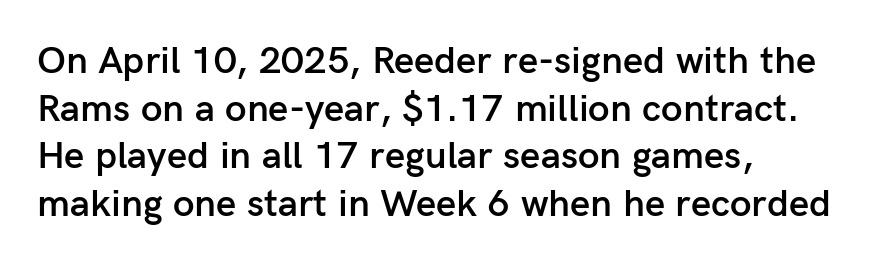
{"serif": "no", "italic": "no", "bold": "semi", "weight": "semibold", "width": "normal", "stroke_contrast": "low", "x_height": "medium", "monospaced": "no", "underline": "no", "align": "left", "line_spacing_ratio": 1.22, "letter_spacing": "normal", "letter_spacing_em": 0.0, "glyph_px": 39}
